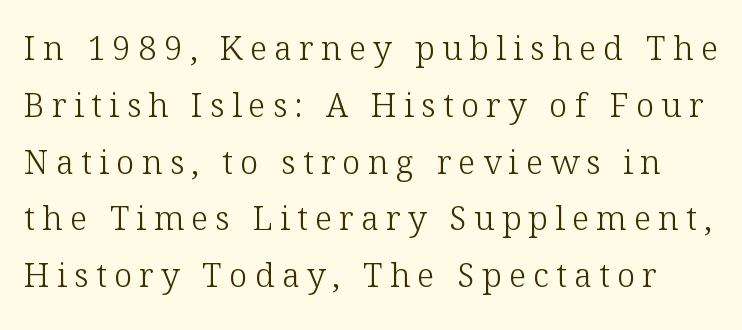
This rendering features lettering with no underline. Look at the bottom of the vertical strokes: they flare into serifs here. What stands out about the letter spacing? Its width — letters are far apart. Note the varied advance widths — an 'i' is clearly narrower than an 'm'. You can tell it's not italic because the verticals are truly vertical. The typesetting does not lean heavy: it is not bold.
